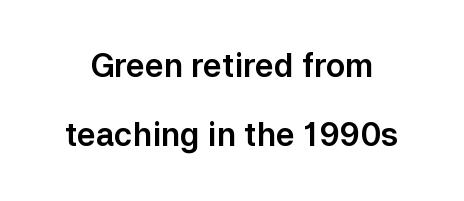
Q: Is the text italic (slanted)? A: No, it is upright.
Q: Is the typeface a serif or a sans-serif typeface? A: Sans-serif.
Q: Is the text underlined? A: No.
Q: Is the spacing between letters normal or unusually wide? A: Normal.
Q: Is the spacing between lines tight, normal or loose? A: Loose.
Q: Width (condensed, normal, or wide)? A: Normal.
Q: Stroke contrast? A: Low.
Q: x-height? A: Medium.
Q: Monospaced? A: No.
